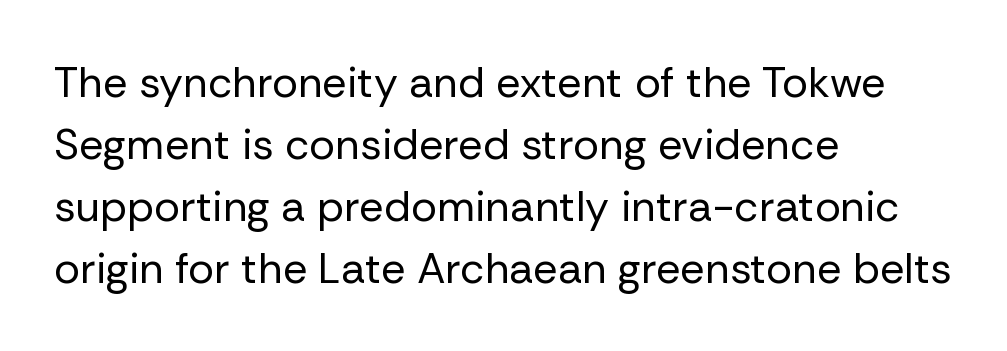
{"serif": "no", "italic": "no", "bold": "no", "weight": "regular", "width": "normal", "stroke_contrast": "low", "x_height": "medium", "monospaced": "no", "underline": "no", "align": "left", "line_spacing": "normal", "line_spacing_ratio": 1.44, "letter_spacing": "normal", "letter_spacing_em": 0.0, "glyph_px": 43}
